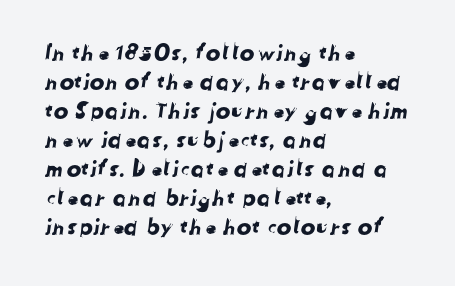
The image shows 22 px text type; set left-aligned, normal line spacing (1.32x), normal letter spacing, not underlined.
